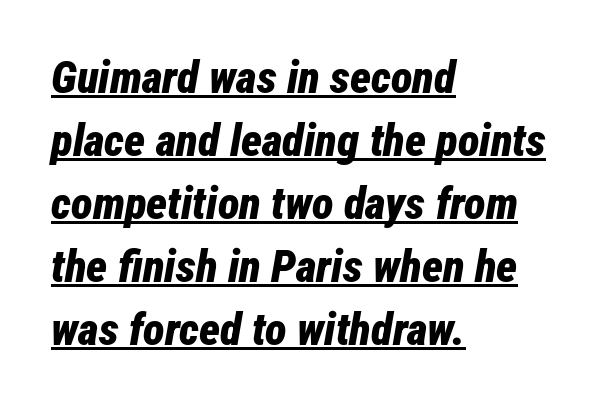
The image shows 45 px bold, condensed type, italic (leaning right); set left-aligned, normal line spacing (1.4x), normal letter spacing, underlined; low stroke contrast and a medium x-height.
